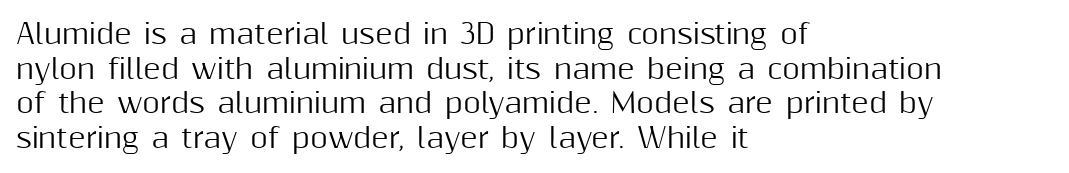
You could call the tracking neutral — neither tight nor loose. Interline gaps are of average width in this sample. The zone under the glyphs is completely vacant. A classic flush-left, rag-right setting is used for this passage. Style check: upright.
